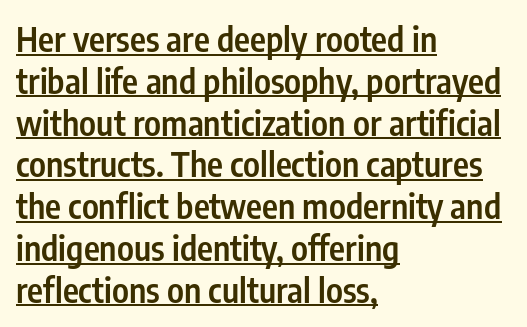
Q: Is the text bold? A: Semi-bold.
Q: Is the text italic (slanted)? A: No, it is upright.
Q: Is the typeface a serif or a sans-serif typeface? A: Sans-serif.
Q: Is the text underlined? A: Yes.
Q: How is the paragraph aligned? A: Left-aligned.
Q: Is the spacing between letters normal or unusually wide? A: Normal.
Q: Width (condensed, normal, or wide)? A: Condensed.
Q: Stroke contrast? A: Low.
Q: x-height? A: Medium.
Q: Monospaced? A: No.
